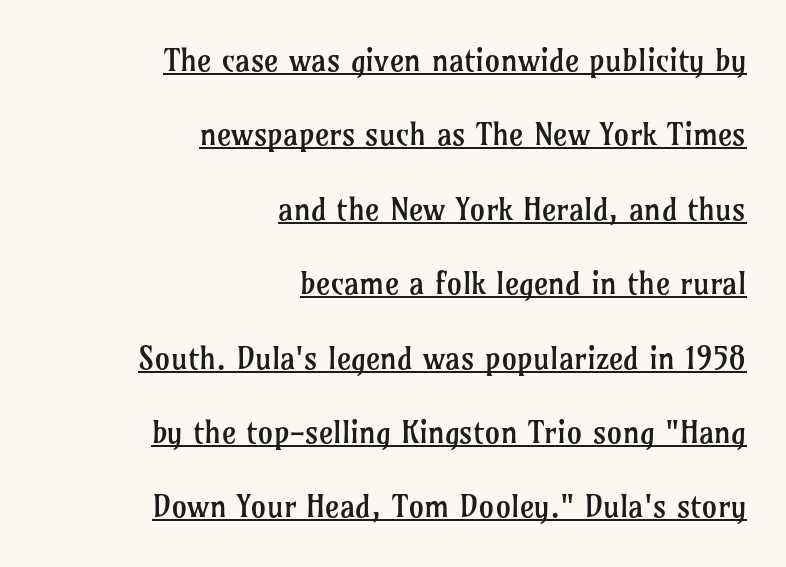
Q: Is the text bold? A: No.
Q: Is the text italic (slanted)? A: No, it is upright.
Q: Is the typeface a serif or a sans-serif typeface? A: Serif.
Q: Is the text underlined? A: Yes.
Q: How is the paragraph aligned? A: Right-aligned.
Q: Is the spacing between letters normal or unusually wide? A: Normal.
Q: Is the spacing between lines tight, normal or loose? A: Loose.
Q: Width (condensed, normal, or wide)? A: Normal.
Q: Stroke contrast? A: Low.
Q: x-height? A: Medium.
Q: Monospaced? A: No.
